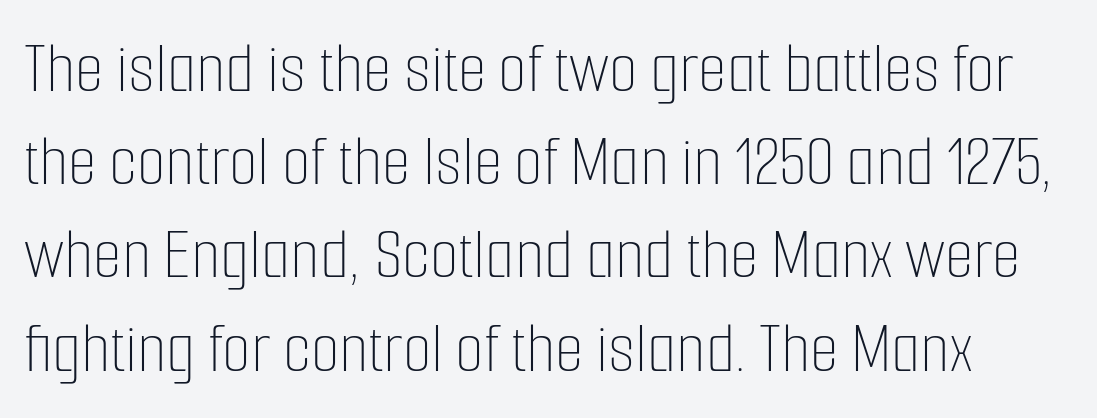
The image shows 74 px thin, condensed type, upright; set normal line spacing (1.26x), normal letter spacing, not underlined; low stroke contrast and a medium x-height.
